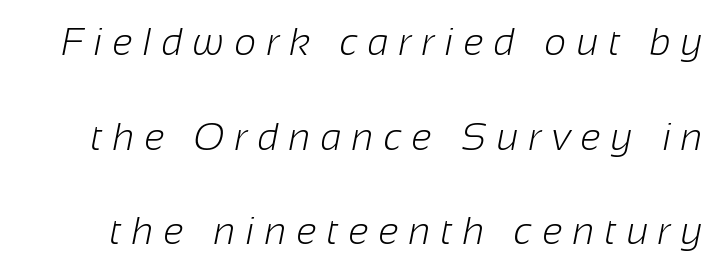
{"serif": "no", "bold": "no", "weight": "light", "width": "normal", "stroke_contrast": "low", "x_height": "medium", "monospaced": "no", "underline": "no", "line_spacing": "loose", "line_spacing_ratio": 2.49, "letter_spacing": "wide", "letter_spacing_em": 0.27, "glyph_px": 38}
